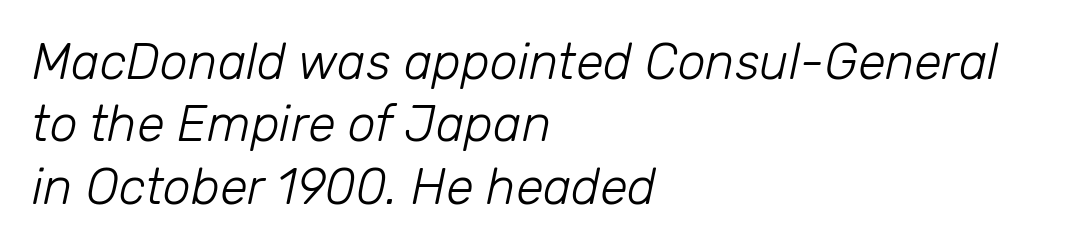
{"italic": "yes", "lean": "right", "slant_degrees": 12, "bold": "no", "weight": "light", "width": "normal", "stroke_contrast": "low", "x_height": "medium", "monospaced": "no", "underline": "no", "align": "left", "line_spacing": "normal", "line_spacing_ratio": 1.25, "letter_spacing": "normal", "letter_spacing_em": 0.0, "glyph_px": 50}
